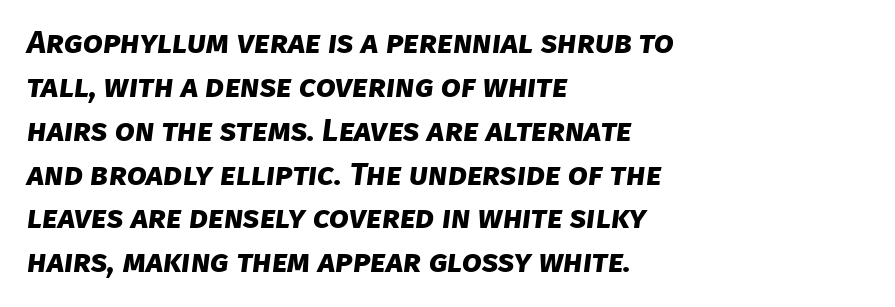
The image shows 32 px bold sans-serif type; set left-aligned, normal line spacing (1.37x), normal letter spacing, not underlined; low stroke contrast and a large x-height.
